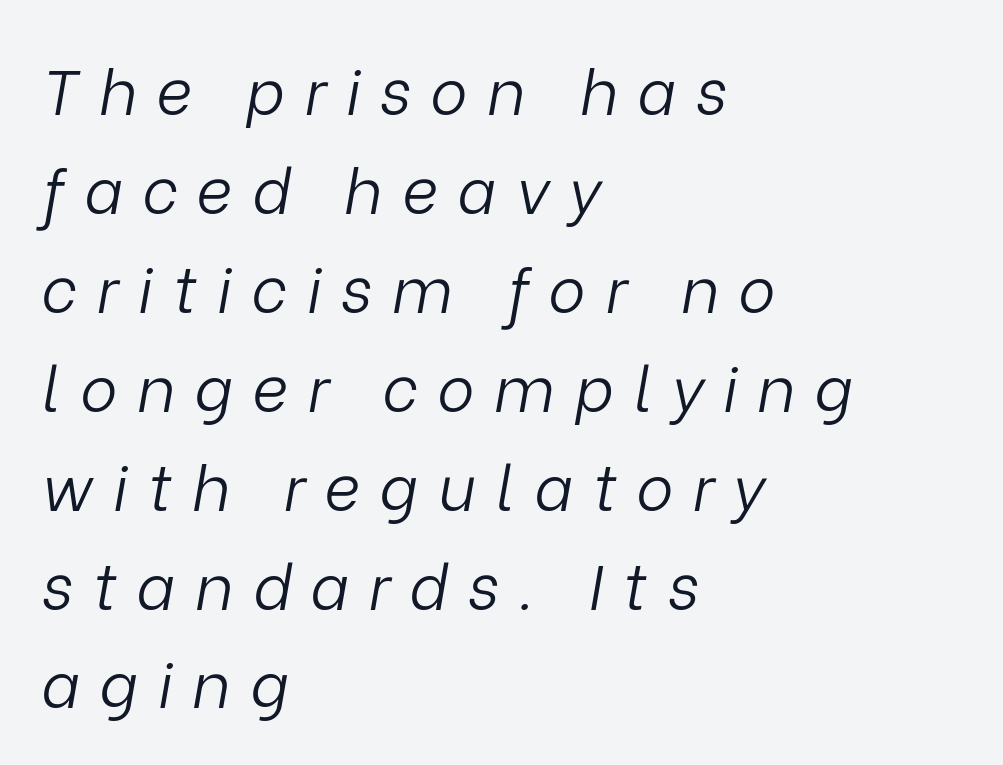
Q: Is the text bold? A: No.
Q: Is the text italic (slanted)? A: Yes, it leans right by about 9 degrees.
Q: Is the text underlined? A: No.
Q: How is the paragraph aligned? A: Left-aligned.
Q: Is the spacing between letters normal or unusually wide? A: Unusually wide.
Q: Is the spacing between lines tight, normal or loose? A: Normal.
Q: Width (condensed, normal, or wide)? A: Normal.
Q: Stroke contrast? A: Low.
Q: x-height? A: Medium.
Q: Monospaced? A: No.
